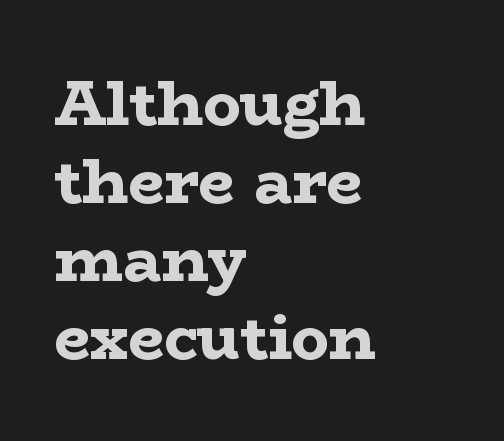
{"serif": "yes", "italic": "no", "bold": "yes", "weight": "bold", "width": "wide", "stroke_contrast": "low", "x_height": "medium", "monospaced": "no", "underline": "no", "align": "left", "line_spacing_ratio": 1.24, "letter_spacing": "normal", "letter_spacing_em": 0.0, "glyph_px": 63}
